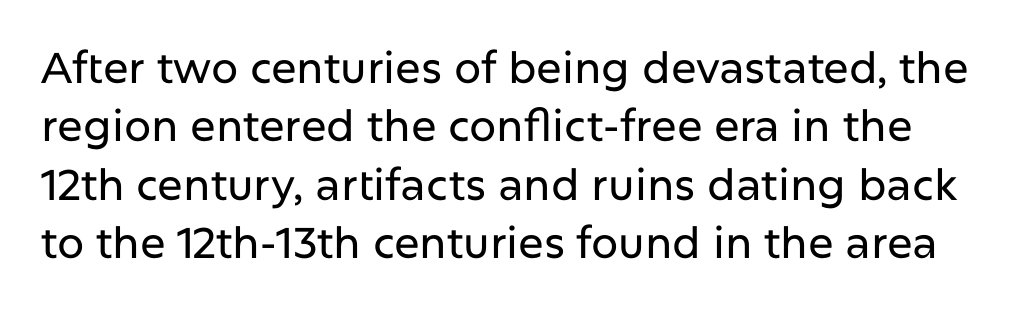
The lettering stays uniformly vertical, giving the passage a roman look. Nothing sits at the stroke ends, so this counts as sans-serif. Glyph-to-glyph distance matches everyday printed text. The strip under each line holds only bare page.
